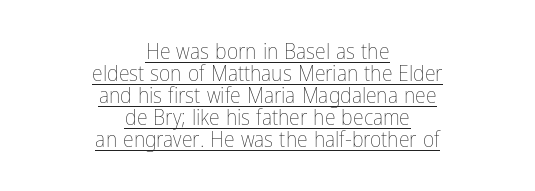
{"italic": "no", "bold": "no", "underline": "yes", "align": "center", "line_spacing": "tight", "line_spacing_ratio": 1.0, "letter_spacing": "normal", "letter_spacing_em": 0.0, "glyph_px": 22}
